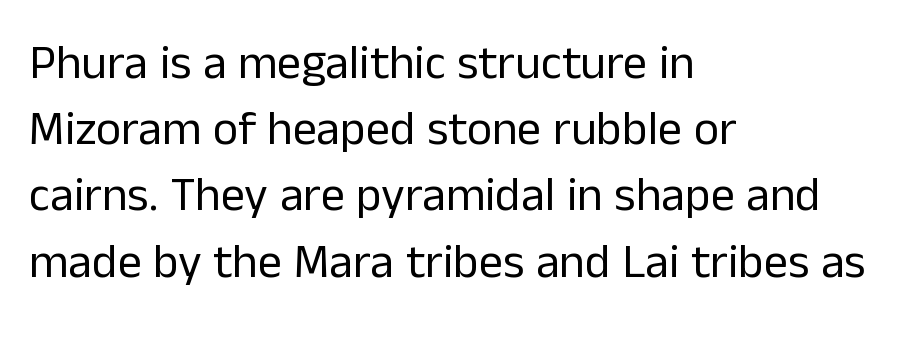
The image shows 48 px regular-weight sans-serif type, upright; set left-aligned, normal line spacing (1.38x), normal letter spacing, not underlined; low stroke contrast and a medium x-height.
